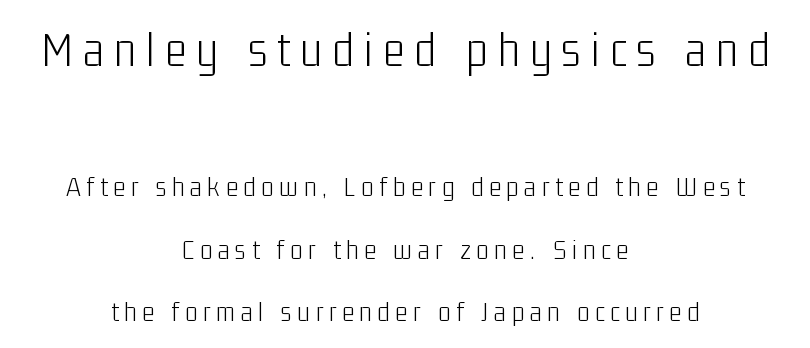
{"serif": "no", "italic": "no", "bold": "no", "weight": "light", "width": "condensed", "stroke_contrast": "low", "x_height": "medium", "monospaced": "no", "underline": "no", "align": "center", "line_spacing": "loose", "line_spacing_ratio": 2.15, "letter_spacing": "wide", "letter_spacing_em": 0.2, "larger_block": "first", "size_ratio": 1.76, "glyph_px": 51}
